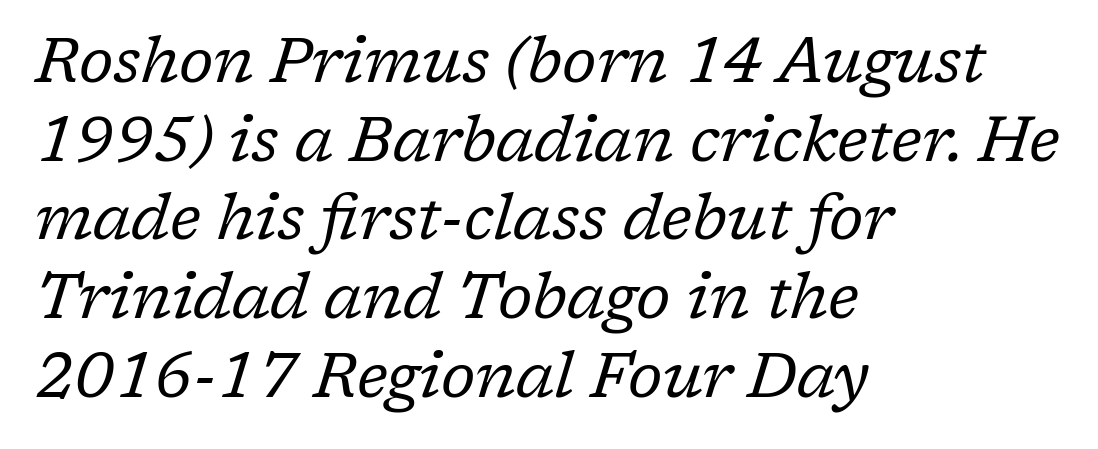
The image shows 63 px regular-weight serif type, italic (leaning right); set left-aligned, normal line spacing (1.25x), normal letter spacing, not underlined; low stroke contrast and a medium x-height.
